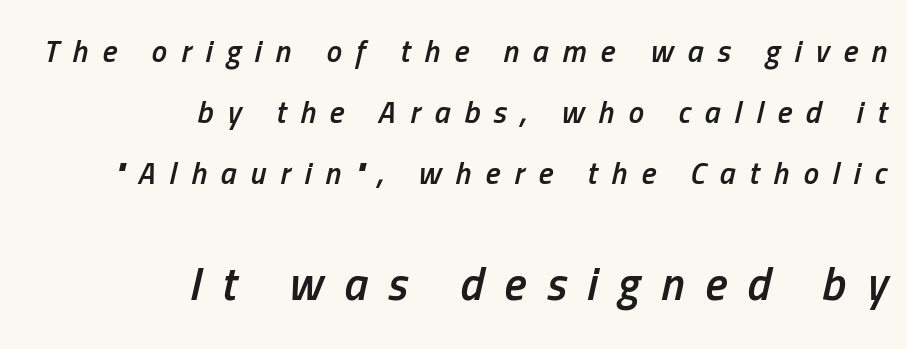
The image shows 46 px semibold, condensed type, italic (leaning right); set right-aligned, loose line spacing (1.96x), unusually wide letter spacing (+0.45 em), not underlined; the second (bottom) block is 1.48x larger; low stroke contrast and a medium x-height.
